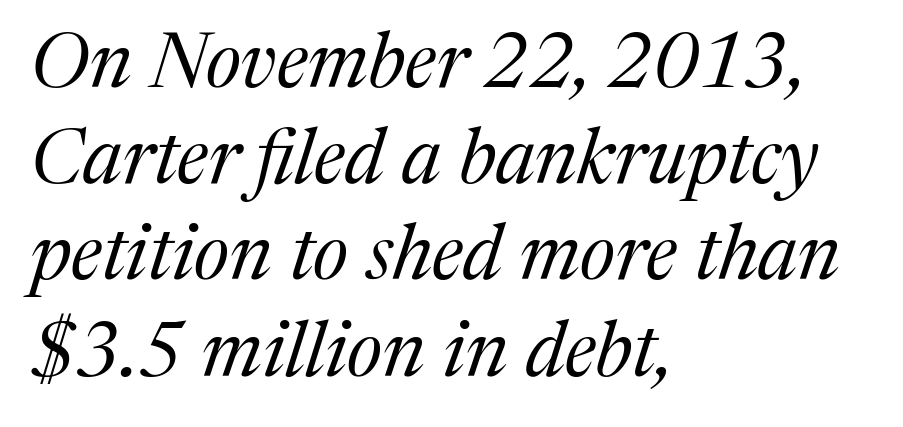
The image shows 77 px regular-weight serif type, italic (leaning right); set left-aligned, normal line spacing (1.25x), normal letter spacing, not underlined; medium stroke contrast and a medium x-height.
